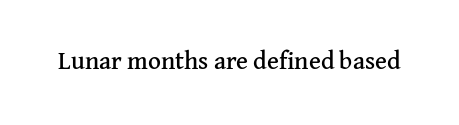
Q: Is the text italic (slanted)? A: No, it is upright.
Q: Is the text underlined? A: No.
Q: Is the spacing between letters normal or unusually wide? A: Normal.
